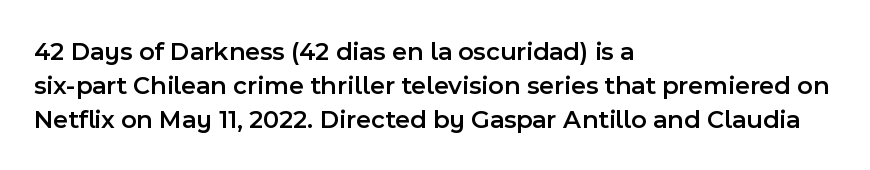
The image shows 26 px text type, upright; set left-aligned, normal line spacing (1.31x), normal letter spacing, not underlined.
